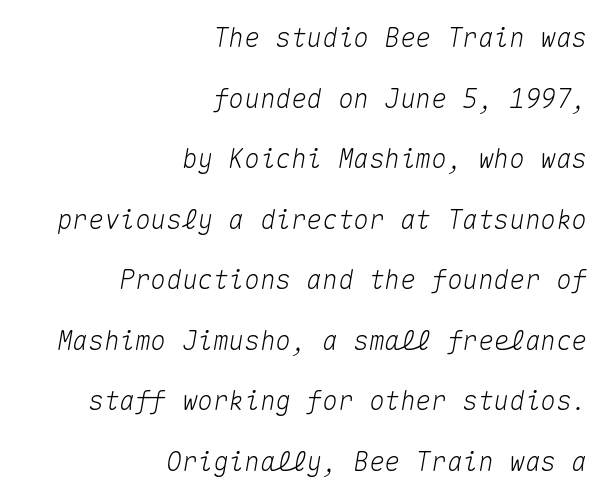
Characters are canted at an angle relative to the baseline's perpendicular. Anything drawn beneath the words? Only blank space. Caption: multi-line text, flush right, ragged left. The type is set solid horizontally, with unmodified tracking. In terms of leading, this rendering errs on the spacious side.
